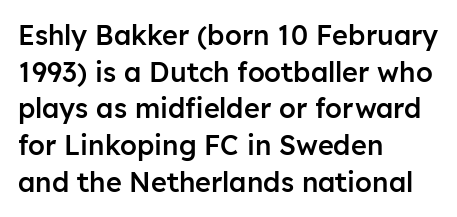
Q: Is the text bold? A: Semi-bold.
Q: Is the text italic (slanted)? A: No, it is upright.
Q: Is the text underlined? A: No.
Q: How is the paragraph aligned? A: Left-aligned.
Q: Is the spacing between letters normal or unusually wide? A: Normal.
Q: Is the spacing between lines tight, normal or loose? A: Normal.
